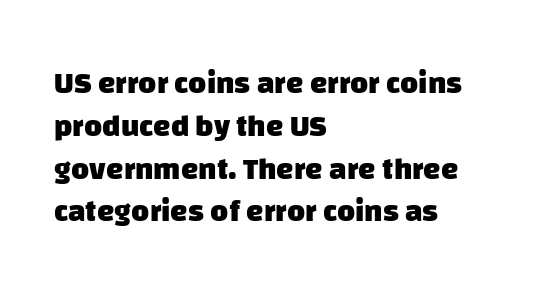
Its strokes are broad and dark, the hallmark of bold type. The typesetter chose a ragged-right arrangement here. Rule under the text: the space is simply empty. The rendering uses natural spacing where letterforms have individual widths.
